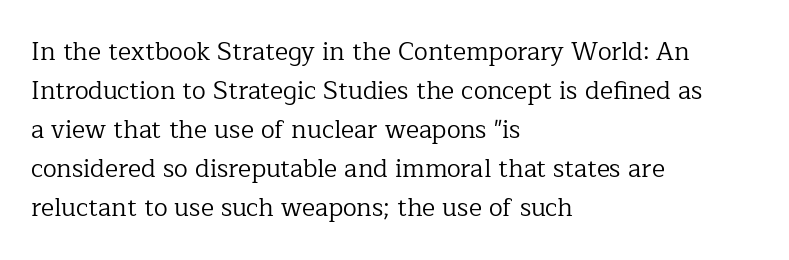
The image shows 25 px text type, upright; set left-aligned, normal line spacing (1.56x), normal letter spacing, not underlined.
